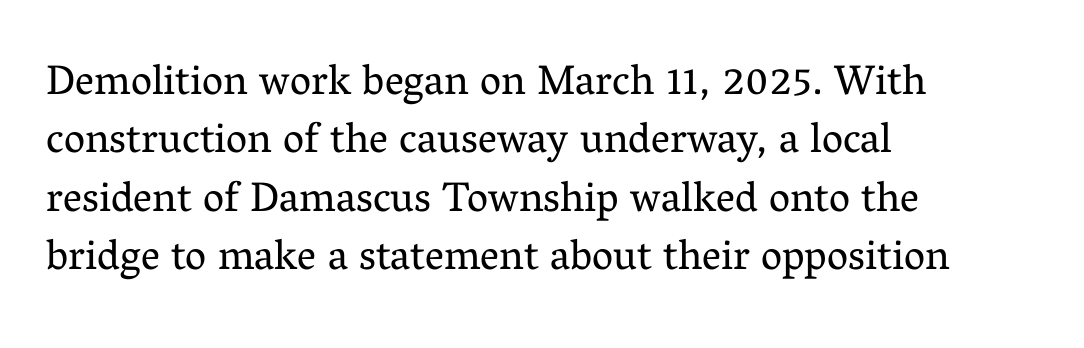
The image shows 42 px regular-weight serif type, upright; set left-aligned, normal line spacing (1.39x), normal letter spacing, not underlined; medium stroke contrast and a medium x-height.
